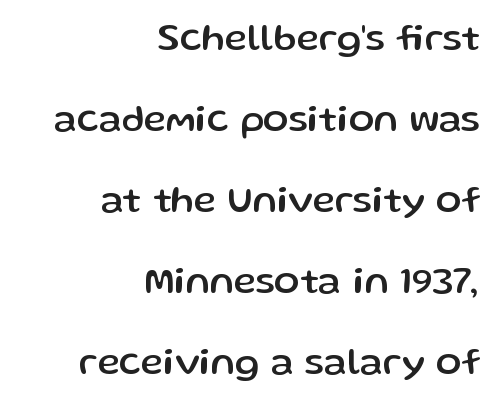
The image shows 38 px sans-serif type, upright; set right-aligned, loose line spacing (2.13x), normal letter spacing, not underlined; low stroke contrast and a medium x-height.
